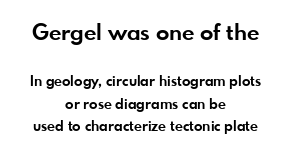
{"italic": "no", "bold": "yes", "underline": "no", "align": "center", "line_spacing": "normal", "line_spacing_ratio": 1.61, "letter_spacing": "normal", "letter_spacing_em": 0.0, "larger_block": "first", "size_ratio": 1.57, "glyph_px": 22}
